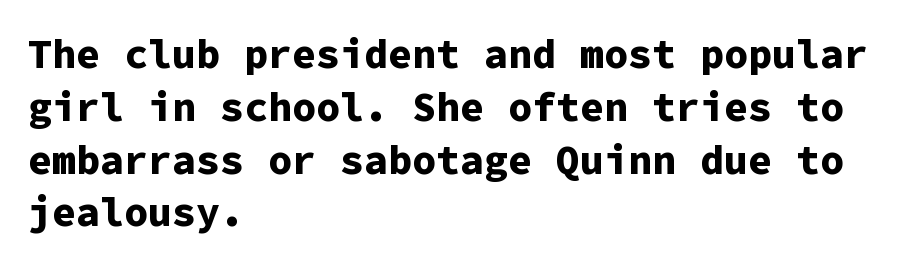
The image shows 40 px bold sans-serif type, upright, monospaced; set left-aligned, normal line spacing (1.32x), normal letter spacing, not underlined; low stroke contrast and a medium x-height.
